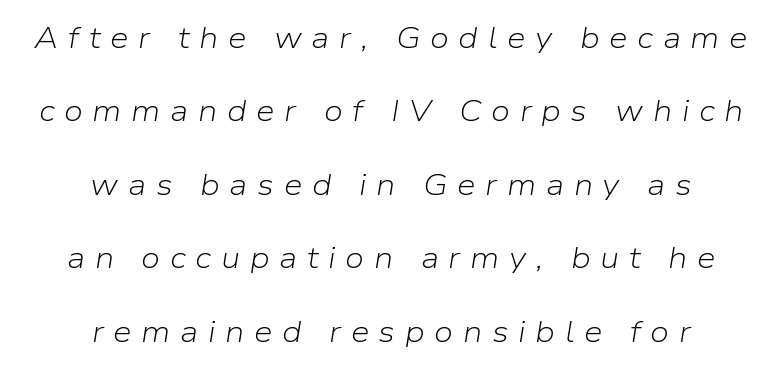
This sample has the flowing, uneven cadence of proportional lettering. Tracking here is generous; glyphs stand well apart from one another. The typography opts for an oblique posture over an upright one. On a weight scale, this lands at 450 or below. The block of text is sparse from top to bottom, with ample space between rows.
